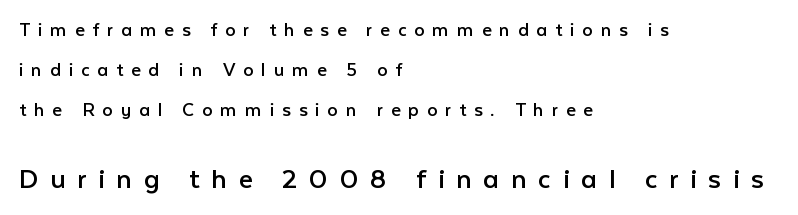
{"serif": "no", "italic": "no", "bold": "no", "weight": "regular", "width": "normal", "stroke_contrast": "low", "x_height": "medium", "monospaced": "no", "underline": "no", "align": "left", "line_spacing": "loose", "line_spacing_ratio": 1.9, "letter_spacing": "wide", "letter_spacing_em": 0.37, "larger_block": "second", "size_ratio": 1.48, "glyph_px": 31}
